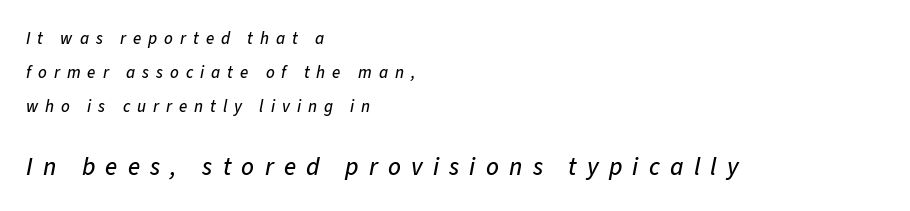
{"italic": "yes", "lean": "right", "slant_degrees": 11, "underline": "no", "align": "left", "line_spacing": "loose", "line_spacing_ratio": 2.01, "letter_spacing": "wide", "letter_spacing_em": 0.41, "larger_block": "second", "size_ratio": 1.47, "glyph_px": 25}
